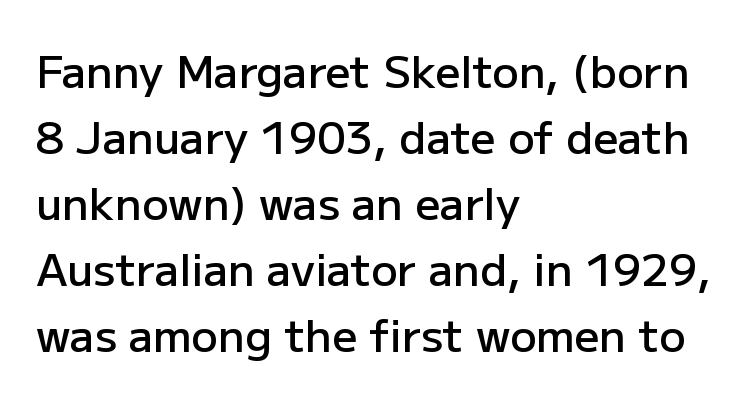
Check where the strokes stop: nothing finishes them off — pure sans. Reading down the block, your eye returns to a fixed left position each line. Do the characters align in a grid? No, the font is proportional. The passage shown is not underscored anywhere.
